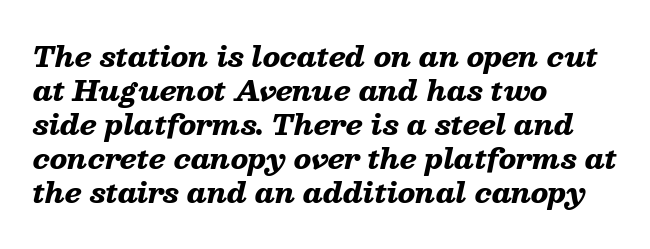
{"italic": "yes", "lean": "right", "slant_degrees": 13, "bold": "yes", "underline": "no", "align": "left", "line_spacing": "normal", "line_spacing_ratio": 1.26, "letter_spacing": "normal", "letter_spacing_em": 0.0, "glyph_px": 27}
